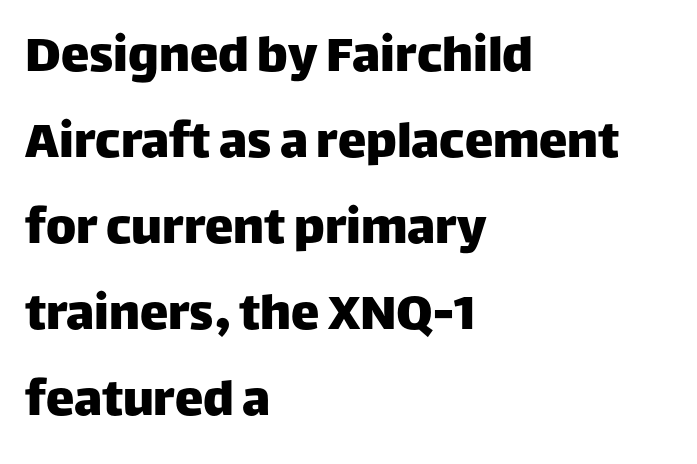
The image shows 57 px sans-serif type, upright; set left-aligned, normal line spacing (1.51x), normal letter spacing, not underlined; low stroke contrast and a large x-height.
